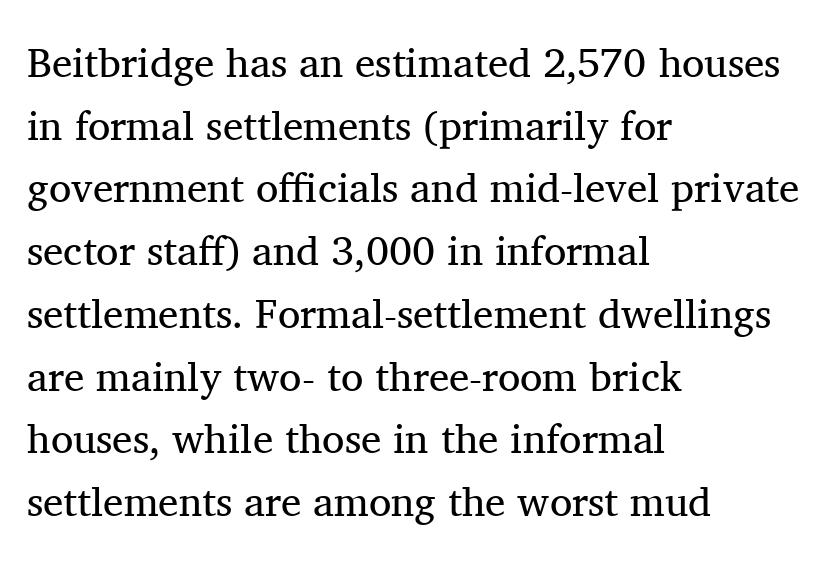
There is no visible air inserted between adjacent glyphs. On a weight scale, this lands at 450 or below. If you drew a ruler down the left edge, every line would touch it. You can tell from the footed stems that serif type was used. If you drew a line through each stem, it would be perfectly vertical.
